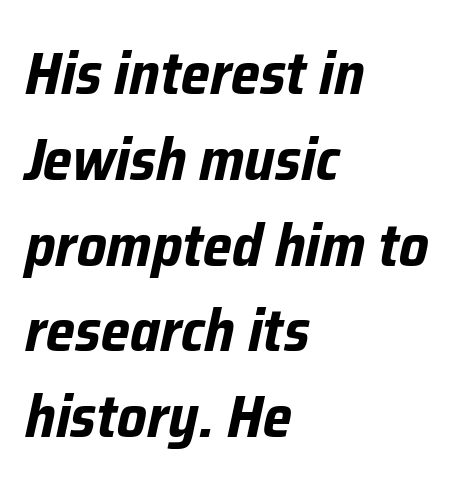
Italic: yes, the glyphs are oblique. Rule under the text: the space is simply empty. Quick note: interline space is typical. Tracking value appears to be zero — textbook default spacing. Pretty heavy lettering here — definitely bold.
